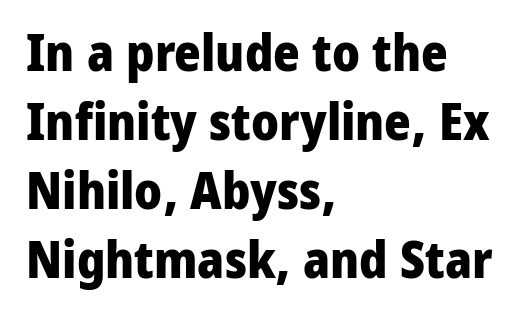
Does the leading feel generous? No, just average. This is roman type, the default non-slanted kind. The strip under each line holds only bare page. You could not count columns in this text — the font is proportionally spaced.
